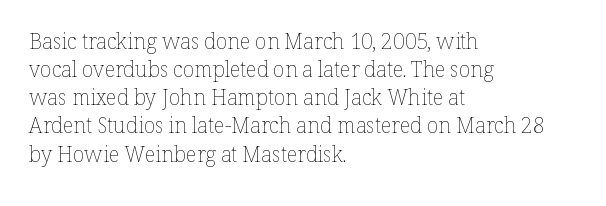
Q: Is the text bold? A: No.
Q: Is the text italic (slanted)? A: No, it is upright.
Q: Is the text underlined? A: No.
Q: How is the paragraph aligned? A: Left-aligned.
Q: Is the spacing between letters normal or unusually wide? A: Normal.
Q: Is the spacing between lines tight, normal or loose? A: Normal.
